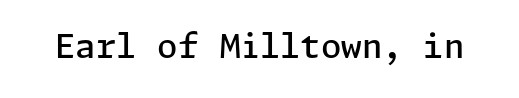
Quick note: underline off. Posture: vertical. Words appear dense and cohesive because spacing is normal. A bit beefed up — I'd call it semibold rather than bold. Nothing sits at the stroke ends, so this counts as sans-serif.
